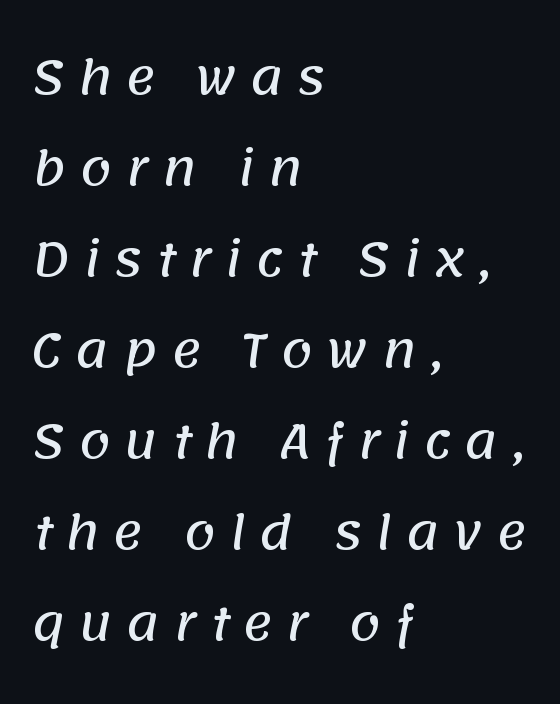
The line texture is sparse and dotted thanks to wide tracking. This sample uses a sans-serif face. Horizontal bands of white between lines are thick stripes. Any mark beneath the type? The region is blank.
